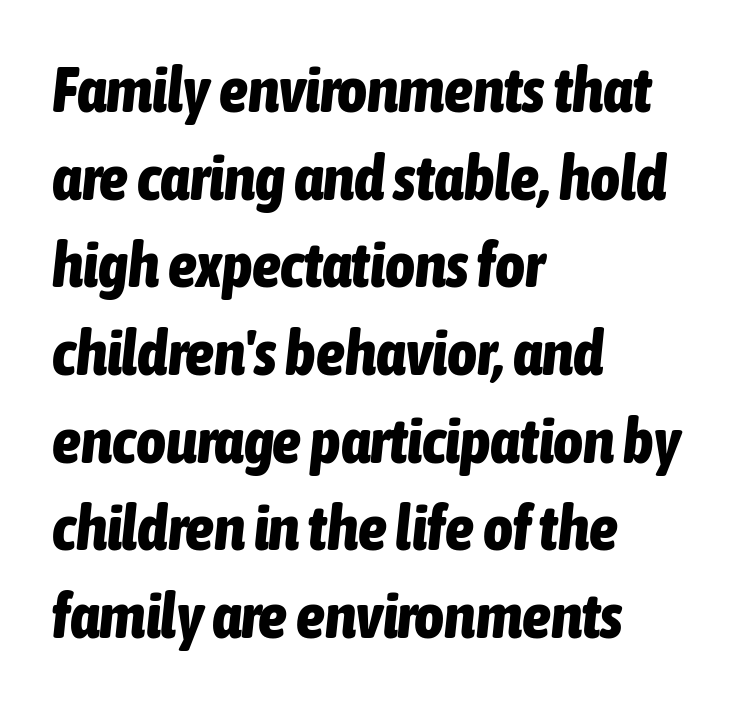
Q: Is the text bold? A: Yes.
Q: Is the text italic (slanted)? A: Yes, it leans right by about 6 degrees.
Q: Is the text underlined? A: No.
Q: How is the paragraph aligned? A: Left-aligned.
Q: Is the spacing between letters normal or unusually wide? A: Normal.
Q: Is the spacing between lines tight, normal or loose? A: Normal.
Q: Width (condensed, normal, or wide)? A: Condensed.
Q: Stroke contrast? A: Low.
Q: x-height? A: Medium.
Q: Monospaced? A: No.
